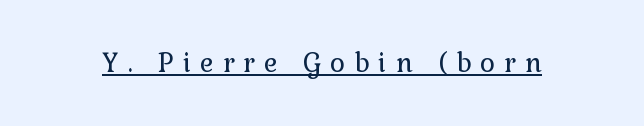
Q: Is the text bold? A: No.
Q: Is the text italic (slanted)? A: No, it is upright.
Q: Is the text underlined? A: Yes.
Q: Is the spacing between letters normal or unusually wide? A: Unusually wide.
